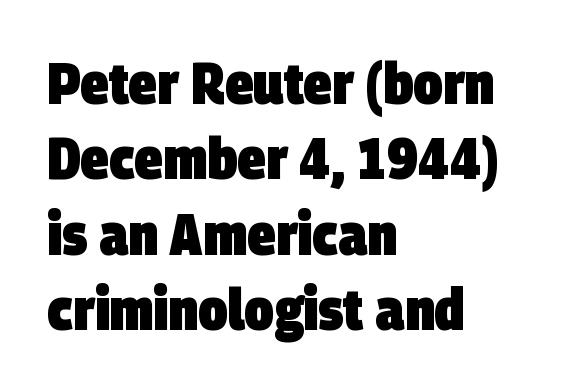
Q: Is the text bold? A: Yes.
Q: Is the typeface a serif or a sans-serif typeface? A: Sans-serif.
Q: Is the text underlined? A: No.
Q: How is the paragraph aligned? A: Left-aligned.
Q: Is the spacing between letters normal or unusually wide? A: Normal.
Q: Is the spacing between lines tight, normal or loose? A: Normal.
Q: Width (condensed, normal, or wide)? A: Condensed.
Q: Stroke contrast? A: Low.
Q: x-height? A: Large.
Q: Monospaced? A: No.
